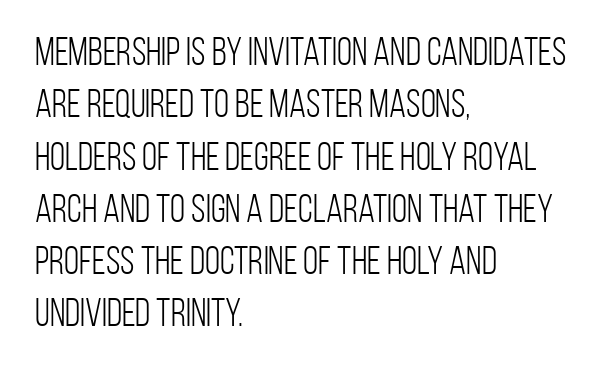
The characters are drawn with everyday or finer stroke widths. Successive baselines arrive at the customary interval. This is sans-serif lettering, the kind often seen on screens and signage. The rendering anchors every line to the left-hand side. Style check: upright.
